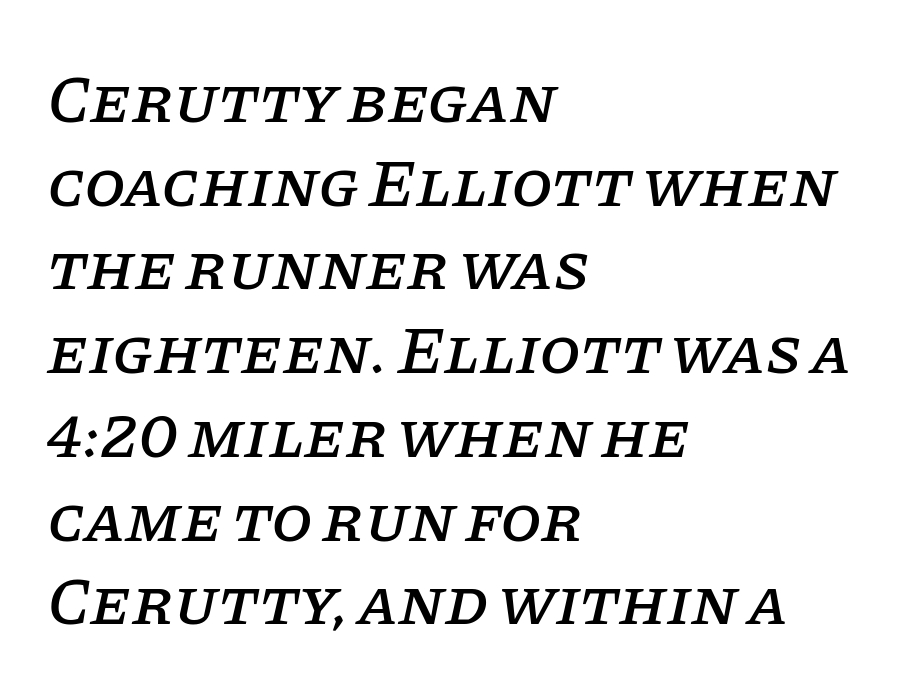
Q: Is the text italic (slanted)? A: Yes, it leans right by about 11 degrees.
Q: Is the typeface a serif or a sans-serif typeface? A: Serif.
Q: Is the text underlined? A: No.
Q: How is the paragraph aligned? A: Left-aligned.
Q: Is the spacing between letters normal or unusually wide? A: Normal.
Q: Is the spacing between lines tight, normal or loose? A: Normal.
Q: Width (condensed, normal, or wide)? A: Normal.
Q: Stroke contrast? A: Low.
Q: x-height? A: Large.
Q: Monospaced? A: No.
